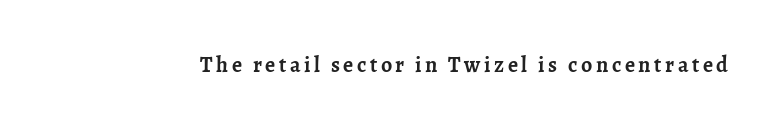
Q: Is the text bold? A: Yes.
Q: Is the text italic (slanted)? A: No, it is upright.
Q: Is the text underlined? A: No.
